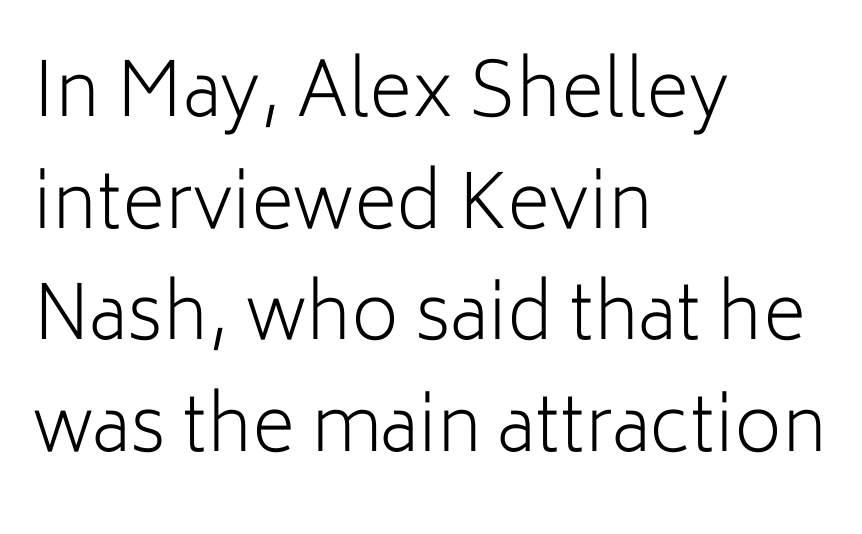
Q: Is the text bold? A: No.
Q: Is the text italic (slanted)? A: No, it is upright.
Q: Is the typeface a serif or a sans-serif typeface? A: Sans-serif.
Q: Is the text underlined? A: No.
Q: How is the paragraph aligned? A: Left-aligned.
Q: Is the spacing between letters normal or unusually wide? A: Normal.
Q: Is the spacing between lines tight, normal or loose? A: Normal.
Q: Width (condensed, normal, or wide)? A: Normal.
Q: Stroke contrast? A: Low.
Q: x-height? A: Medium.
Q: Monospaced? A: No.
